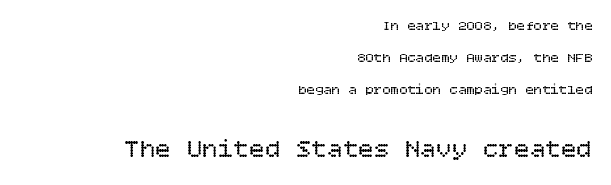
The image shows 26 px text type, upright; set right-aligned, loose line spacing (2.29x), normal letter spacing, not underlined; the second (bottom) block is 1.86x larger.
